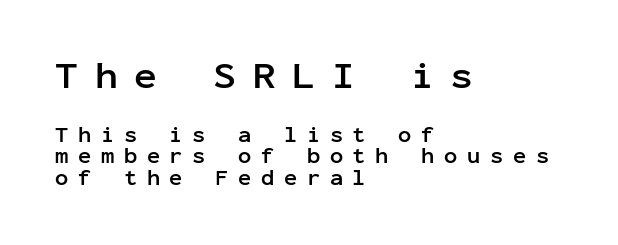
Q: Is the text bold? A: Yes.
Q: Is the text italic (slanted)? A: No, it is upright.
Q: Is the typeface a serif or a sans-serif typeface? A: Sans-serif.
Q: Is the text underlined? A: No.
Q: How is the paragraph aligned? A: Left-aligned.
Q: Is the spacing between letters normal or unusually wide? A: Unusually wide.
Q: Is the spacing between lines tight, normal or loose? A: Tight.
Q: Which block of text is set in a larger size, the first (top) or the second (bottom)? A: The first (top) one.
Q: Width (condensed, normal, or wide)? A: Normal.
Q: Stroke contrast? A: Low.
Q: x-height? A: Medium.
Q: Monospaced? A: Yes.
